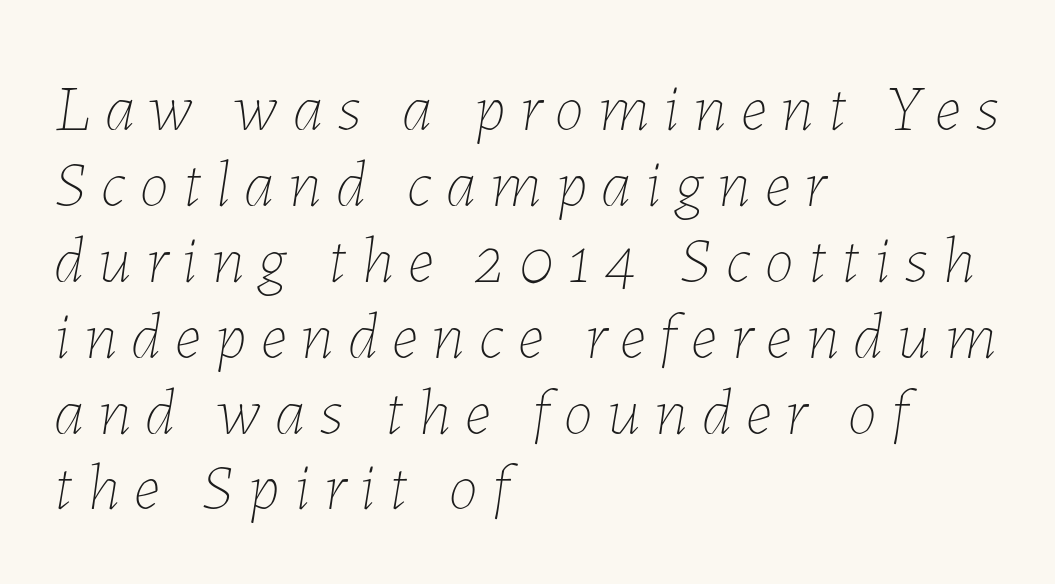
Q: Is the text bold? A: No.
Q: Is the text italic (slanted)? A: Yes, it leans right by about 7 degrees.
Q: Is the text underlined? A: No.
Q: How is the paragraph aligned? A: Left-aligned.
Q: Is the spacing between letters normal or unusually wide? A: Unusually wide.
Q: Is the spacing between lines tight, normal or loose? A: Tight.
Q: Width (condensed, normal, or wide)? A: Normal.
Q: Stroke contrast? A: Low.
Q: x-height? A: Medium.
Q: Monospaced? A: No.
